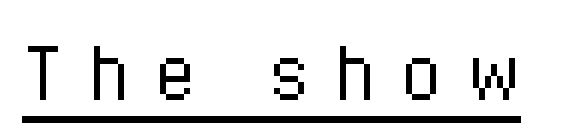
Q: Is the text bold? A: No.
Q: Is the text italic (slanted)? A: No, it is upright.
Q: Is the text underlined? A: Yes.
Q: Is the spacing between letters normal or unusually wide? A: Unusually wide.
Q: Width (condensed, normal, or wide)? A: Condensed.
Q: Stroke contrast? A: Low.
Q: x-height? A: Medium.
Q: Monospaced? A: No.
